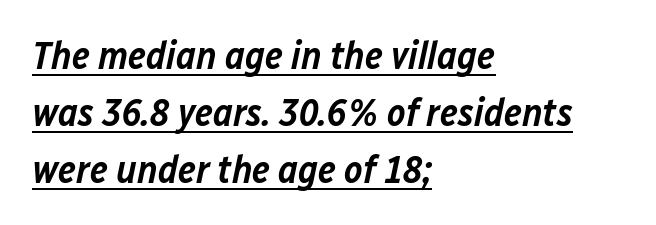
{"italic": "yes", "lean": "right", "slant_degrees": 12, "bold": "semi", "weight": "semibold", "width": "normal", "stroke_contrast": "low", "x_height": "medium", "monospaced": "no", "underline": "yes", "align": "left", "line_spacing": "normal", "line_spacing_ratio": 1.46, "letter_spacing": "normal", "letter_spacing_em": 0.0, "glyph_px": 39}
